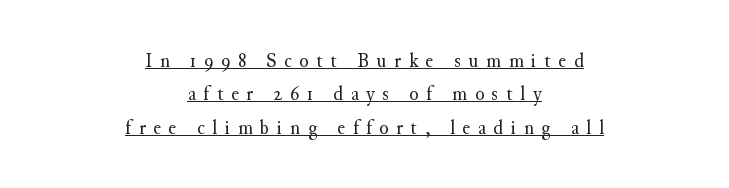
The image shows 21 px text type, upright; set centered, normal line spacing (1.59x), unusually wide letter spacing (+0.37 em), underlined.
